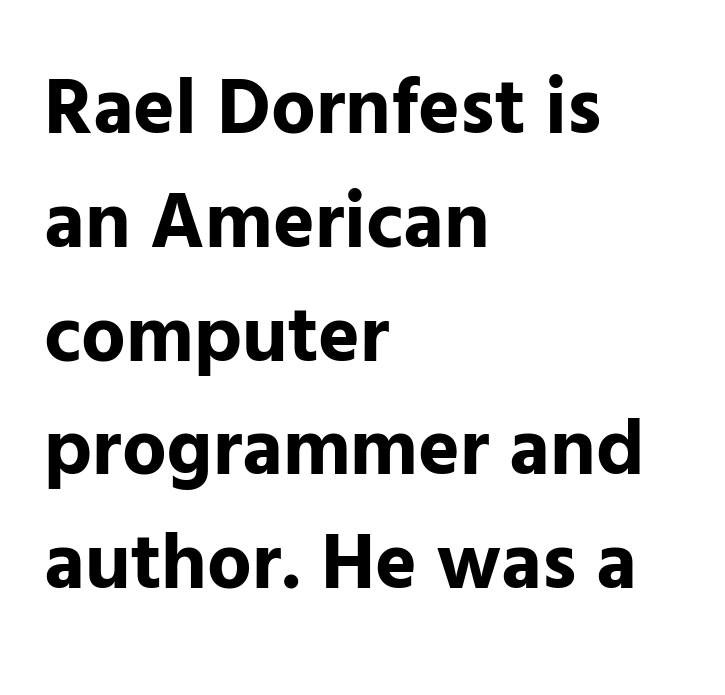
Q: Is the text bold? A: Yes.
Q: Is the text italic (slanted)? A: No, it is upright.
Q: Is the typeface a serif or a sans-serif typeface? A: Sans-serif.
Q: Is the text underlined? A: No.
Q: How is the paragraph aligned? A: Left-aligned.
Q: Is the spacing between letters normal or unusually wide? A: Normal.
Q: Is the spacing between lines tight, normal or loose? A: Normal.
Q: Width (condensed, normal, or wide)? A: Normal.
Q: Stroke contrast? A: Low.
Q: x-height? A: Medium.
Q: Monospaced? A: No.
